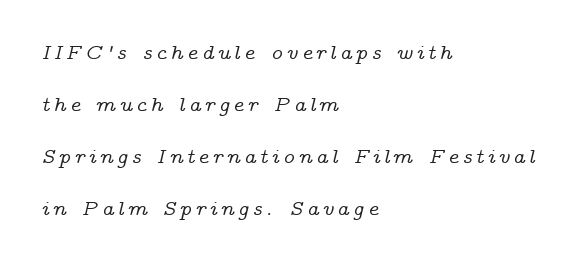
Q: Is the text italic (slanted)? A: Yes, it leans right by about 14 degrees.
Q: Is the text underlined? A: No.
Q: How is the paragraph aligned? A: Left-aligned.
Q: Is the spacing between lines tight, normal or loose? A: Loose.
